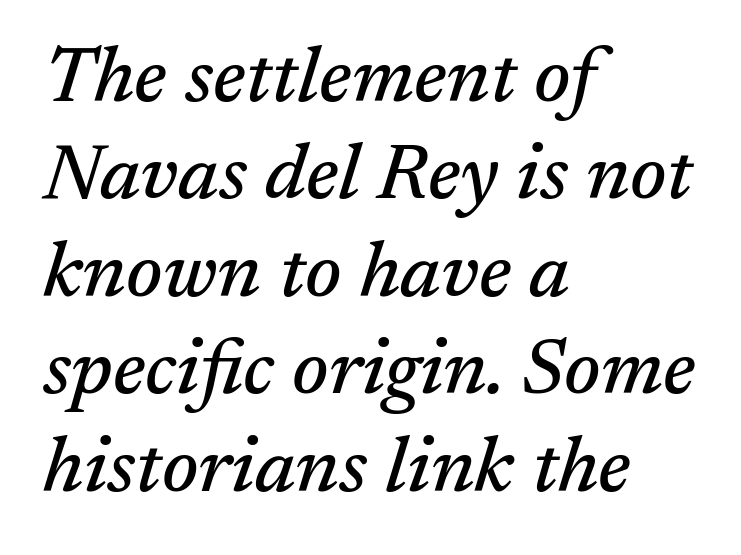
Q: Is the text italic (slanted)? A: Yes, it leans right by about 17 degrees.
Q: Is the typeface a serif or a sans-serif typeface? A: Serif.
Q: Is the text underlined? A: No.
Q: How is the paragraph aligned? A: Left-aligned.
Q: Is the spacing between letters normal or unusually wide? A: Normal.
Q: Is the spacing between lines tight, normal or loose? A: Normal.
Q: Width (condensed, normal, or wide)? A: Normal.
Q: Stroke contrast? A: Medium.
Q: x-height? A: Medium.
Q: Monospaced? A: No.
